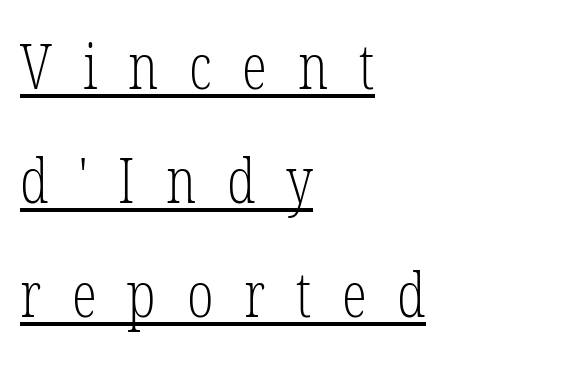
Q: Is the text bold? A: No.
Q: Is the text italic (slanted)? A: No, it is upright.
Q: Is the typeface a serif or a sans-serif typeface? A: Serif.
Q: Is the text underlined? A: Yes.
Q: How is the paragraph aligned? A: Left-aligned.
Q: Is the spacing between letters normal or unusually wide? A: Unusually wide.
Q: Width (condensed, normal, or wide)? A: Condensed.
Q: Stroke contrast? A: Low.
Q: x-height? A: Medium.
Q: Monospaced? A: No.
